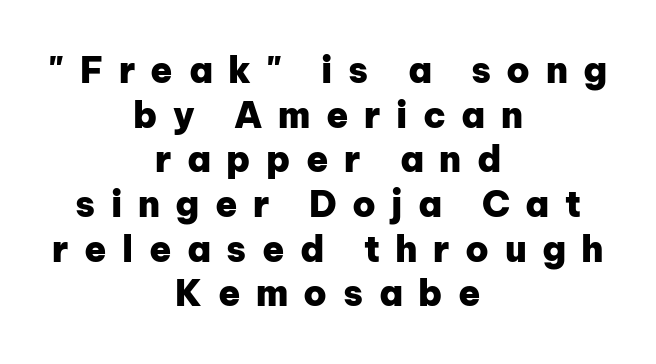
Q: Is the text bold? A: Yes.
Q: Is the text italic (slanted)? A: No, it is upright.
Q: Is the typeface a serif or a sans-serif typeface? A: Sans-serif.
Q: Is the text underlined? A: No.
Q: How is the paragraph aligned? A: Centered.
Q: Is the spacing between letters normal or unusually wide? A: Unusually wide.
Q: Width (condensed, normal, or wide)? A: Normal.
Q: Stroke contrast? A: Low.
Q: x-height? A: Medium.
Q: Monospaced? A: No.
